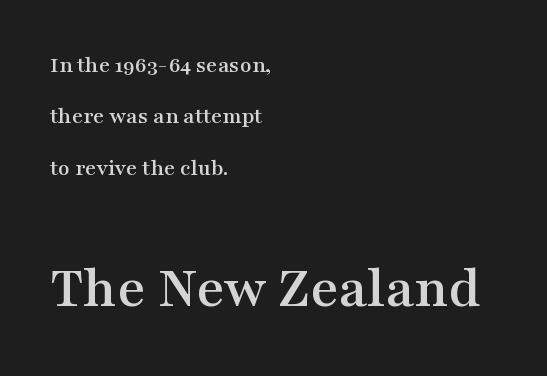
Larger block? The one below; the one above is distinctly smaller. Underlining? Definitely not there. Honestly, the letter spacing is just normal — you wouldn't notice it. The block of text is sparse from top to bottom, with ample space between rows. A typesetter would call this proportional, since set widths differ per character. The lines in this sample share a left origin and differ only in where they stop.
